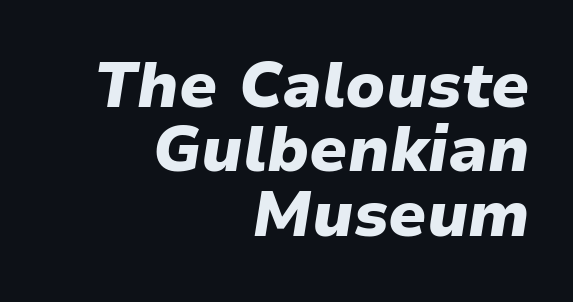
Q: Is the text bold? A: Yes.
Q: Is the text italic (slanted)? A: Yes, it leans right by about 9 degrees.
Q: Is the text underlined? A: No.
Q: How is the paragraph aligned? A: Right-aligned.
Q: Is the spacing between letters normal or unusually wide? A: Normal.
Q: Is the spacing between lines tight, normal or loose? A: Tight.
Q: Width (condensed, normal, or wide)? A: Normal.
Q: Stroke contrast? A: Low.
Q: x-height? A: Medium.
Q: Monospaced? A: No.
